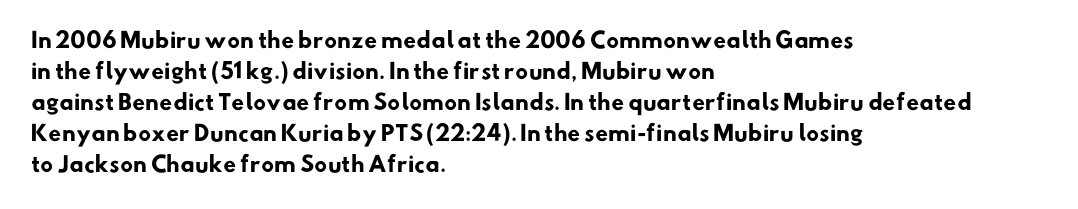
The space beneath each line is pristine and unruled. Words appear dense and cohesive because spacing is normal. Caption: bold face, heavy strokes. Notice how descenders clear the ascenders below comfortably — that's standard leading. Is the block centered? No — it sits flush against the left margin.
